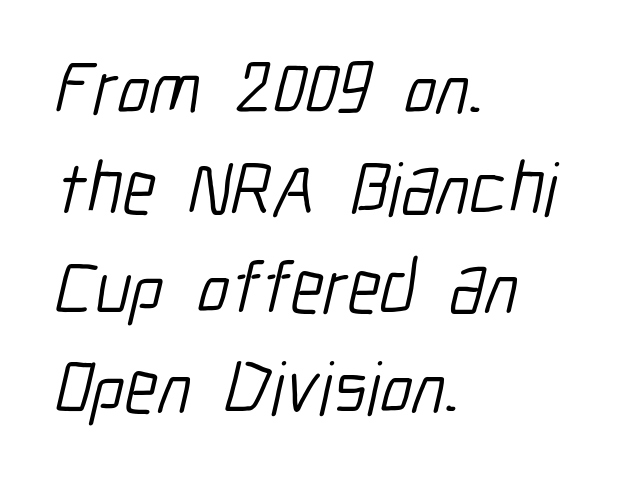
{"serif": "no", "bold": "no", "weight": "light", "width": "condensed", "stroke_contrast": "low", "x_height": "medium", "monospaced": "no", "underline": "no", "align": "left", "line_spacing": "normal", "line_spacing_ratio": 1.33, "letter_spacing": "normal", "letter_spacing_em": 0.0, "glyph_px": 75}
